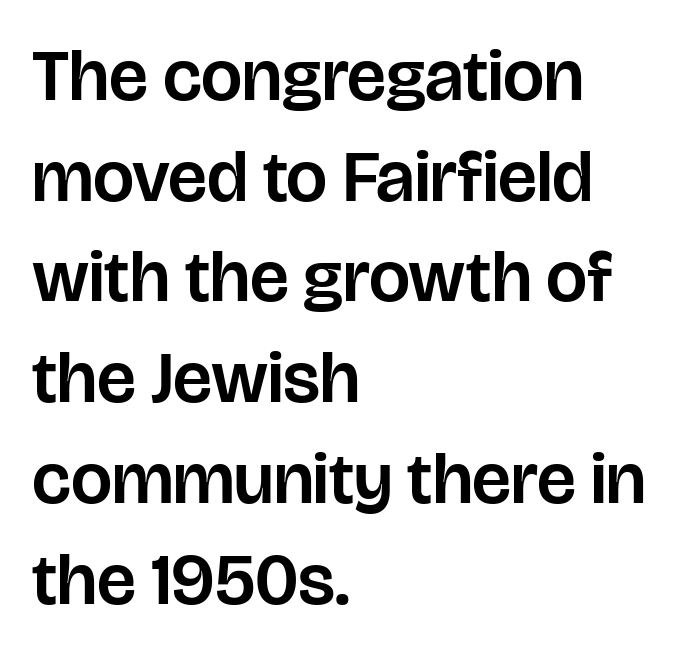
The image shows 73 px sans-serif type, upright; set left-aligned, normal line spacing (1.38x), normal letter spacing, not underlined; low stroke contrast and a large x-height.
